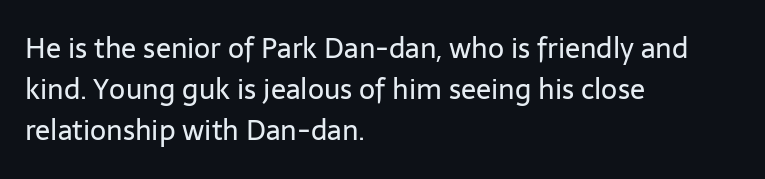
The rag falls on the right side of this text block. Letters rest on an invisible, unmarked baseline. This is roman type, the default non-slanted kind. Compared with typical body copy, the letter spacing here is the same.
